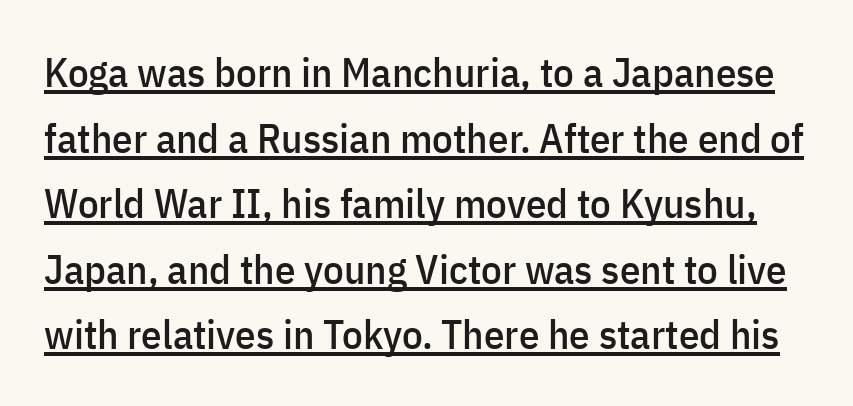
{"serif": "no", "italic": "no", "width": "condensed", "stroke_contrast": "low", "x_height": "medium", "monospaced": "no", "underline": "yes", "line_spacing": "normal", "line_spacing_ratio": 1.6, "letter_spacing": "normal", "letter_spacing_em": 0.0, "glyph_px": 41}
